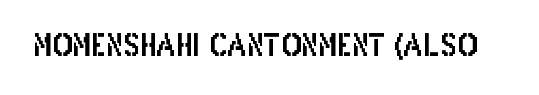
{"serif": "no", "italic": "no", "width": "condensed", "stroke_contrast": "low", "x_height": "large", "monospaced": "no", "underline": "no", "letter_spacing": "normal", "letter_spacing_em": 0.0, "glyph_px": 30}
